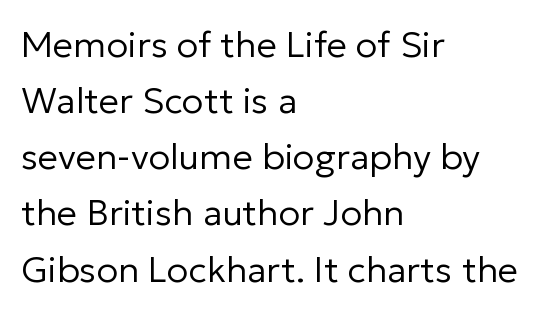
The image shows 36 px regular-weight sans-serif type, upright; set left-aligned, normal line spacing (1.56x), normal letter spacing, not underlined; low stroke contrast and a medium x-height.
